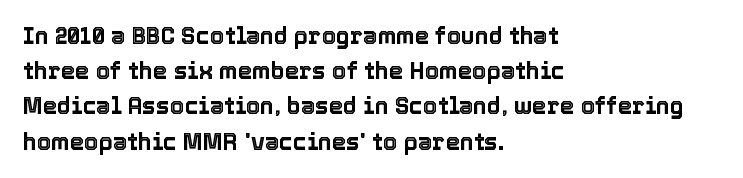
The image shows 23 px text type, upright; set left-aligned, normal line spacing (1.53x), normal letter spacing, not underlined.
